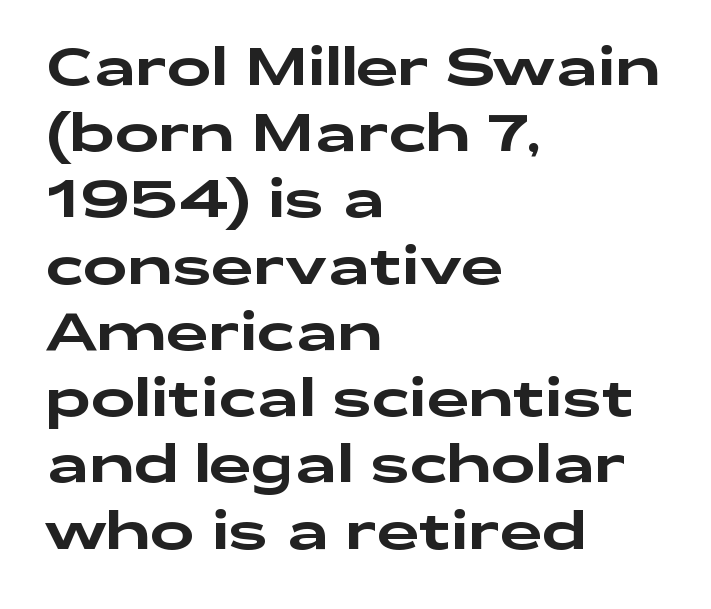
{"serif": "no", "italic": "no", "width": "wide", "stroke_contrast": "low", "x_height": "medium", "monospaced": "no", "underline": "no", "align": "left", "line_spacing": "normal", "line_spacing_ratio": 1.25, "letter_spacing": "normal", "letter_spacing_em": 0.0, "glyph_px": 53}
